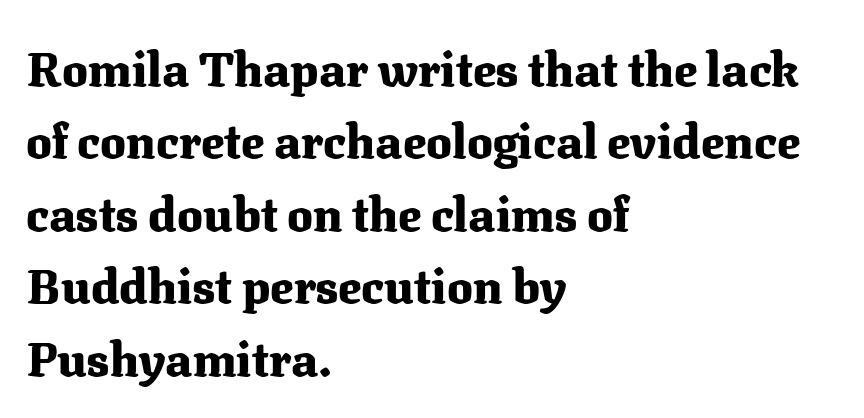
Q: Is the text bold? A: Yes.
Q: Is the text italic (slanted)? A: No, it is upright.
Q: Is the typeface a serif or a sans-serif typeface? A: Serif.
Q: Is the text underlined? A: No.
Q: How is the paragraph aligned? A: Left-aligned.
Q: Is the spacing between letters normal or unusually wide? A: Normal.
Q: Is the spacing between lines tight, normal or loose? A: Normal.
Q: Width (condensed, normal, or wide)? A: Normal.
Q: Stroke contrast? A: Medium.
Q: x-height? A: Medium.
Q: Monospaced? A: No.
